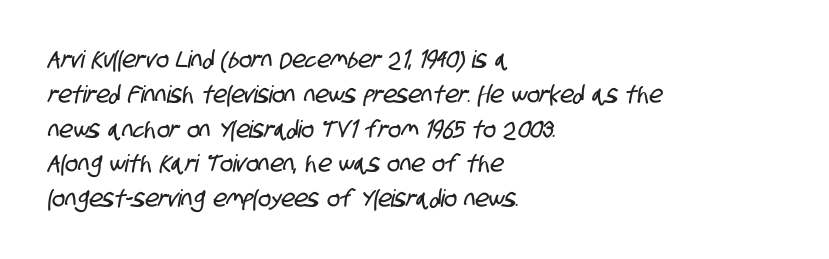
{"underline": "no", "align": "left", "line_spacing": "normal", "line_spacing_ratio": 1.45, "letter_spacing": "normal", "letter_spacing_em": 0.0, "glyph_px": 24}
